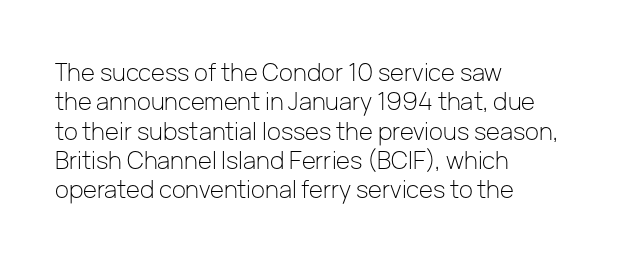
Q: Is the text bold? A: No.
Q: Is the text italic (slanted)? A: No, it is upright.
Q: Is the text underlined? A: No.
Q: How is the paragraph aligned? A: Left-aligned.
Q: Is the spacing between letters normal or unusually wide? A: Normal.
